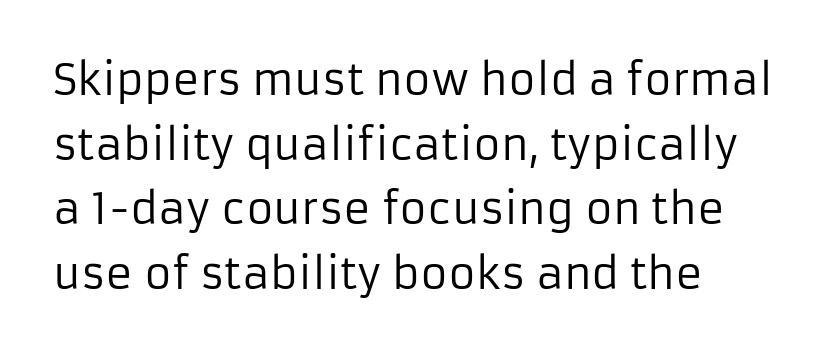
Q: Is the text bold? A: No.
Q: Is the text italic (slanted)? A: No, it is upright.
Q: Is the typeface a serif or a sans-serif typeface? A: Sans-serif.
Q: Is the text underlined? A: No.
Q: How is the paragraph aligned? A: Left-aligned.
Q: Is the spacing between letters normal or unusually wide? A: Normal.
Q: Is the spacing between lines tight, normal or loose? A: Normal.
Q: Width (condensed, normal, or wide)? A: Normal.
Q: Stroke contrast? A: Low.
Q: x-height? A: Medium.
Q: Monospaced? A: No.
